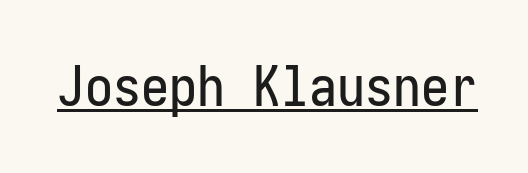
The image shows 56 px condensed sans-serif type, upright; set normal letter spacing, underlined; low stroke contrast and a medium x-height.
